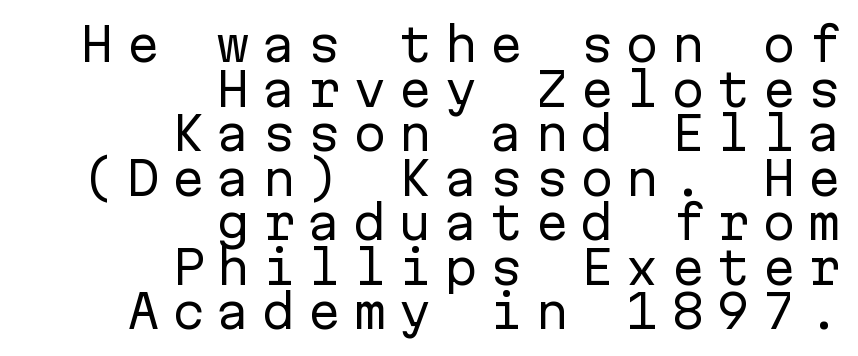
Q: Is the text bold? A: No.
Q: Is the text italic (slanted)? A: No, it is upright.
Q: Is the typeface a serif or a sans-serif typeface? A: Sans-serif.
Q: Is the text underlined? A: No.
Q: How is the paragraph aligned? A: Right-aligned.
Q: Is the spacing between letters normal or unusually wide? A: Unusually wide.
Q: Is the spacing between lines tight, normal or loose? A: Tight.
Q: Width (condensed, normal, or wide)? A: Normal.
Q: Stroke contrast? A: Low.
Q: x-height? A: Medium.
Q: Monospaced? A: Yes.
